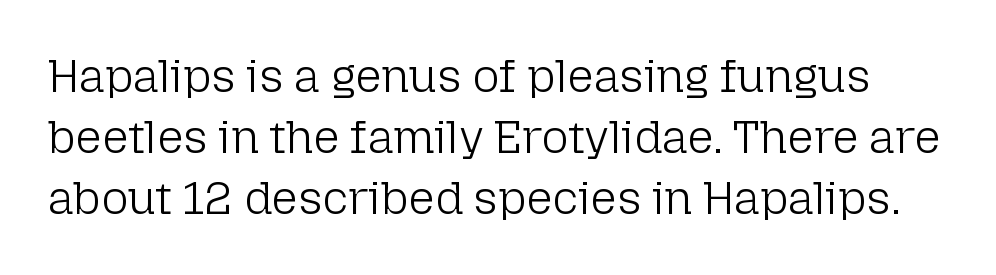
Q: Is the text bold? A: No.
Q: Is the text italic (slanted)? A: No, it is upright.
Q: Is the typeface a serif or a sans-serif typeface? A: Sans-serif.
Q: Is the text underlined? A: No.
Q: Is the spacing between letters normal or unusually wide? A: Normal.
Q: Is the spacing between lines tight, normal or loose? A: Normal.
Q: Width (condensed, normal, or wide)? A: Normal.
Q: Stroke contrast? A: Low.
Q: x-height? A: Medium.
Q: Monospaced? A: No.
